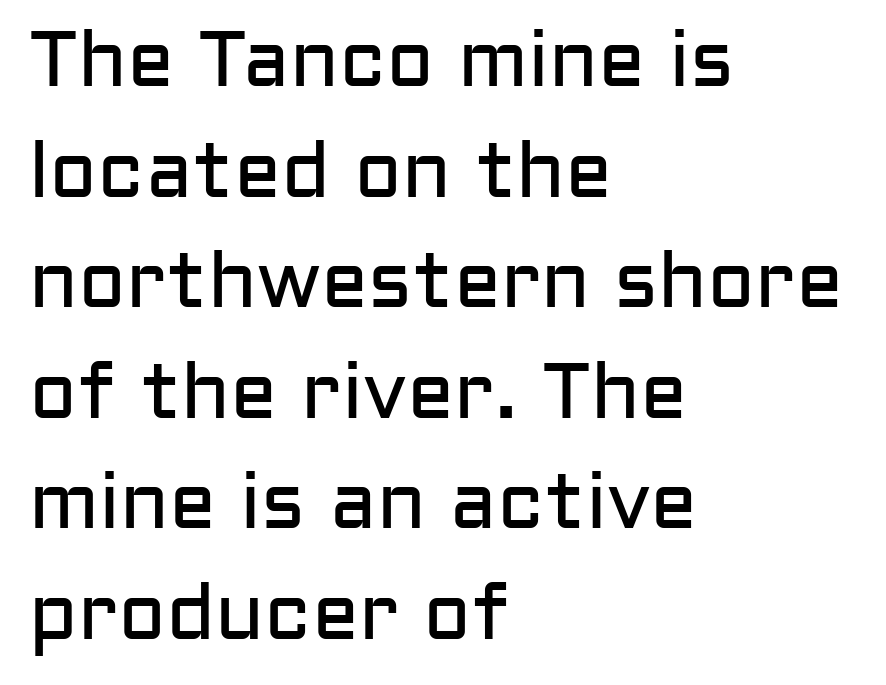
Q: Is the text bold? A: No.
Q: Is the text italic (slanted)? A: No, it is upright.
Q: Is the typeface a serif or a sans-serif typeface? A: Sans-serif.
Q: Is the text underlined? A: No.
Q: How is the paragraph aligned? A: Left-aligned.
Q: Is the spacing between letters normal or unusually wide? A: Normal.
Q: Is the spacing between lines tight, normal or loose? A: Normal.
Q: Width (condensed, normal, or wide)? A: Normal.
Q: Stroke contrast? A: Low.
Q: x-height? A: Medium.
Q: Monospaced? A: No.
